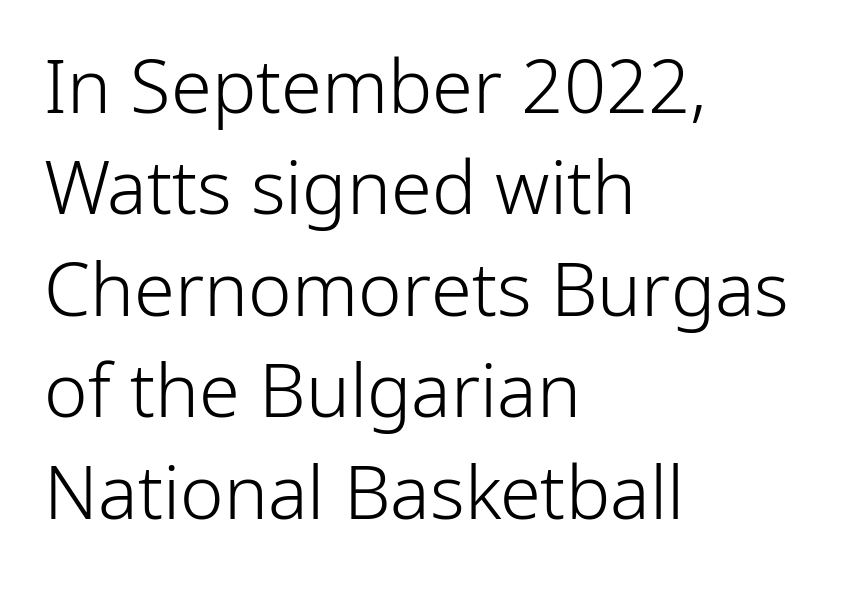
The image shows 74 px light sans-serif type, upright; set left-aligned, normal line spacing (1.37x), normal letter spacing, not underlined; low stroke contrast and a medium x-height.
